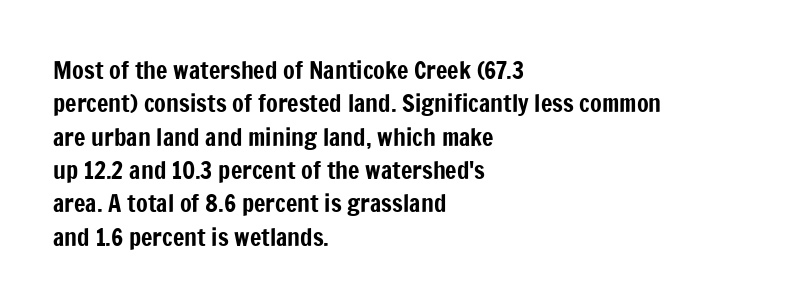
{"italic": "no", "underline": "no", "align": "left", "line_spacing": "normal", "line_spacing_ratio": 1.39, "letter_spacing": "normal", "letter_spacing_em": 0.0, "glyph_px": 24}
